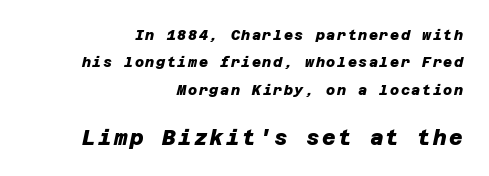
Q: Is the text bold? A: Yes.
Q: Is the text underlined? A: No.
Q: How is the paragraph aligned? A: Right-aligned.
Q: Is the spacing between lines tight, normal or loose? A: Loose.
Q: Which block of text is set in a larger size, the first (top) or the second (bottom)? A: The second (bottom) one.
